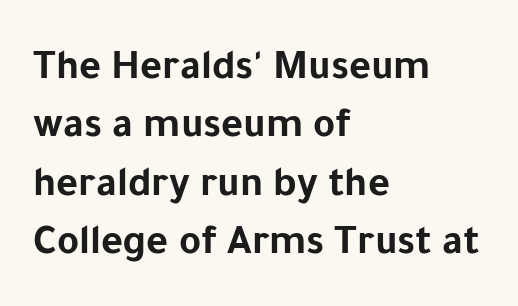
The image shows 42 px bold sans-serif type, upright; set left-aligned, normal line spacing (1.39x), normal letter spacing, not underlined; low stroke contrast and a medium x-height.
